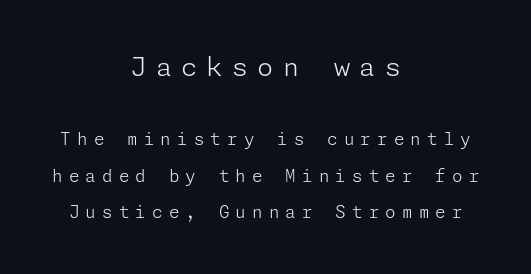
{"italic": "no", "bold": "no", "underline": "no", "align": "center", "line_spacing": "loose", "line_spacing_ratio": 2.16, "letter_spacing": "wide", "letter_spacing_em": 0.36, "larger_block": "first", "size_ratio": 1.53, "glyph_px": 26}
